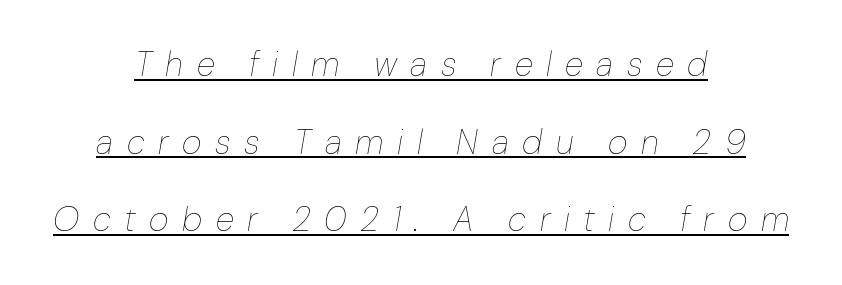
Q: Is the text bold? A: No.
Q: Is the text italic (slanted)? A: Yes, it leans right by about 10 degrees.
Q: Is the text underlined? A: Yes.
Q: How is the paragraph aligned? A: Centered.
Q: Is the spacing between letters normal or unusually wide? A: Unusually wide.
Q: Is the spacing between lines tight, normal or loose? A: Loose.
Q: Width (condensed, normal, or wide)? A: Normal.
Q: Stroke contrast? A: Low.
Q: x-height? A: Medium.
Q: Monospaced? A: No.
